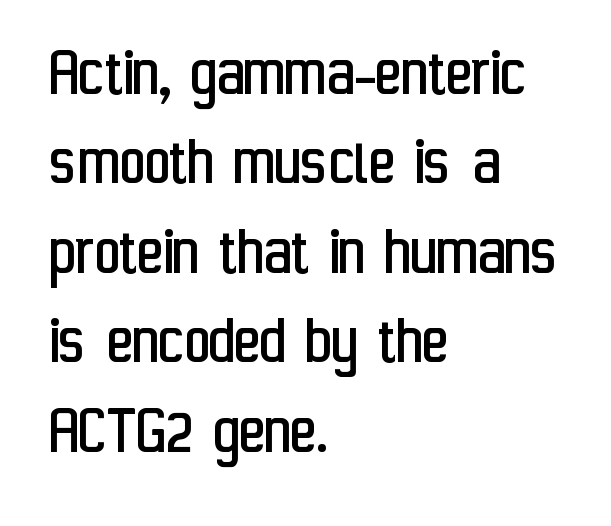
Clear beneath every line of the passage. You can tell it's not italic because the verticals are truly vertical. Spacing verdict: proportional, widths tailored to each character. Standard letterfit; no display-style spreading of the glyphs. Whoever set this chose a conventional vertical rhythm.
